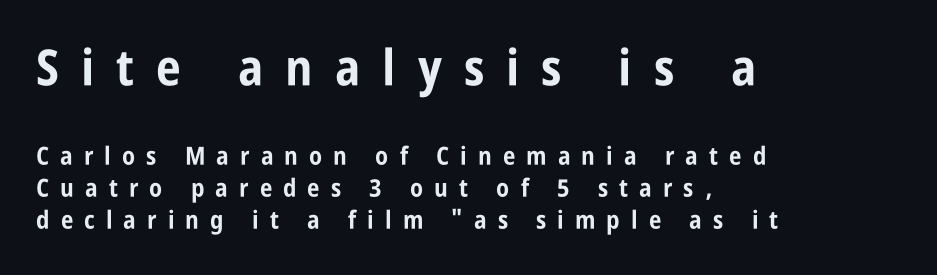
Q: Is the text bold? A: Yes.
Q: Is the text italic (slanted)? A: No, it is upright.
Q: Is the typeface a serif or a sans-serif typeface? A: Sans-serif.
Q: Is the text underlined? A: No.
Q: How is the paragraph aligned? A: Left-aligned.
Q: Is the spacing between letters normal or unusually wide? A: Unusually wide.
Q: Is the spacing between lines tight, normal or loose? A: Normal.
Q: Which block of text is set in a larger size, the first (top) or the second (bottom)? A: The first (top) one.
Q: Width (condensed, normal, or wide)? A: Condensed.
Q: Stroke contrast? A: Low.
Q: x-height? A: Large.
Q: Monospaced? A: No.
